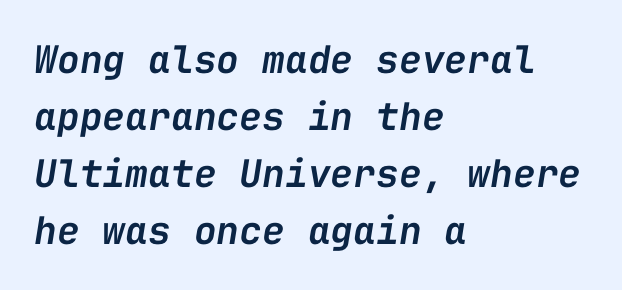
Q: Is the text bold? A: Semi-bold.
Q: Is the text italic (slanted)? A: Yes, it leans right by about 9 degrees.
Q: Is the text underlined? A: No.
Q: How is the paragraph aligned? A: Left-aligned.
Q: Is the spacing between letters normal or unusually wide? A: Normal.
Q: Is the spacing between lines tight, normal or loose? A: Normal.
Q: Width (condensed, normal, or wide)? A: Normal.
Q: Stroke contrast? A: Low.
Q: x-height? A: Medium.
Q: Monospaced? A: Yes.
